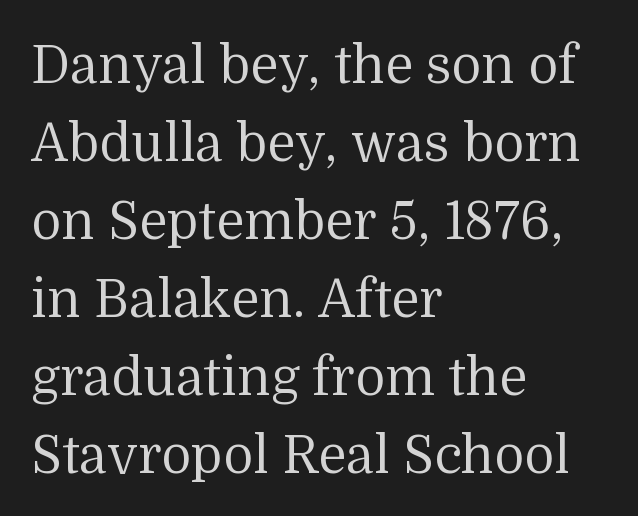
Is there any slant? The stems are plumb. The glyphs are unaccompanied by any horizontal stroke below them. One glance says typical: line gaps are just what's usual. No chunkiness to these letters — they're not bold. Note the varied advance widths — an 'i' is clearly narrower than an 'm'.
